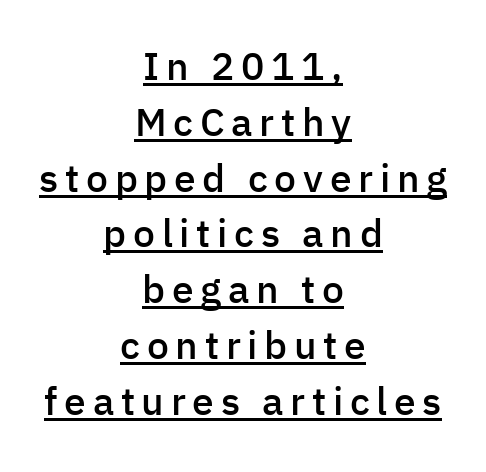
The image shows 39 px semibold sans-serif type, upright; set centered, normal line spacing (1.43x), underlined; low stroke contrast and a medium x-height.
